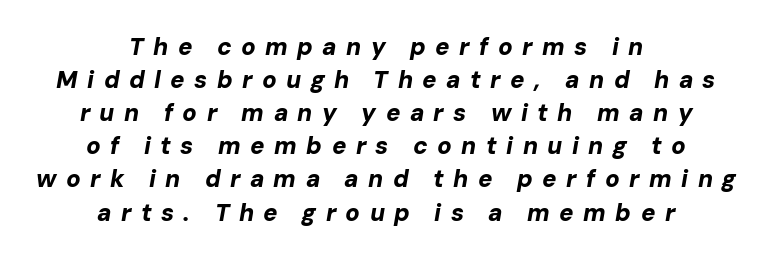
The image shows 24 px bold type, italic (leaning right); set centered, normal line spacing (1.38x), unusually wide letter spacing (+0.39 em), not underlined.
